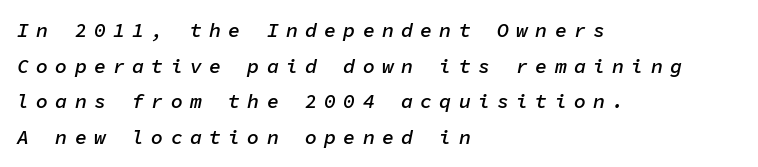
Q: Is the text bold? A: Semi-bold.
Q: Is the text italic (slanted)? A: Yes, it leans right by about 11 degrees.
Q: Is the text underlined? A: No.
Q: How is the paragraph aligned? A: Left-aligned.
Q: Is the spacing between letters normal or unusually wide? A: Unusually wide.
